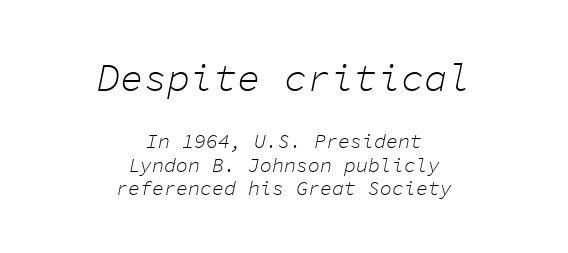
Casual observation: everything's sitting right in the middle. Every character sits at an angle, as italics do. Block one is the big one; block two sits smaller underneath. Bold? No — there's no thickening of the strokes. No extra tracking has been applied to these lines.
